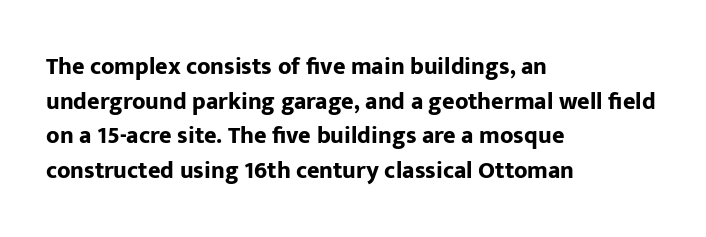
{"italic": "no", "bold": "yes", "underline": "no", "align": "left", "line_spacing": "normal", "line_spacing_ratio": 1.44, "letter_spacing": "normal", "letter_spacing_em": 0.0, "glyph_px": 24}
